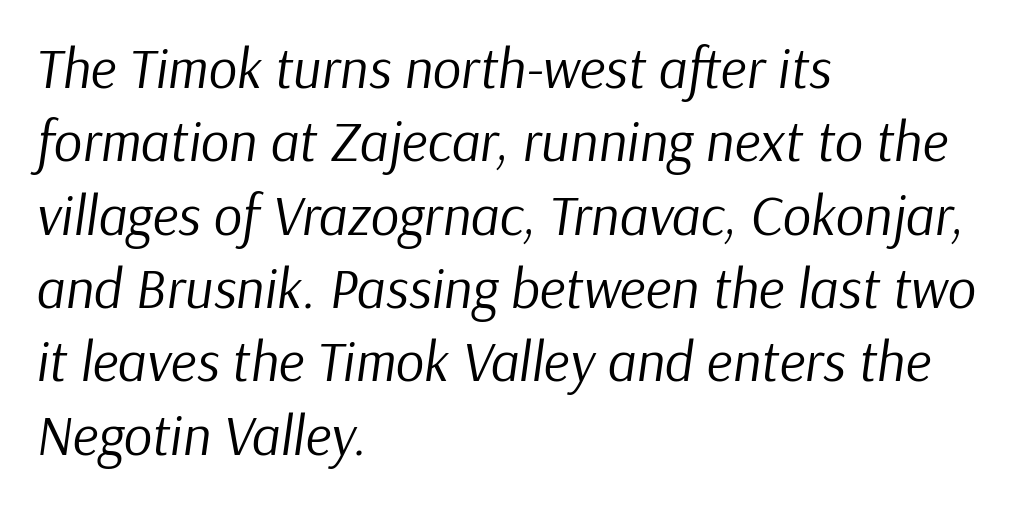
Q: Is the text bold? A: No.
Q: Is the text italic (slanted)? A: Yes, it leans right by about 9 degrees.
Q: Is the text underlined? A: No.
Q: How is the paragraph aligned? A: Left-aligned.
Q: Is the spacing between letters normal or unusually wide? A: Normal.
Q: Is the spacing between lines tight, normal or loose? A: Normal.
Q: Width (condensed, normal, or wide)? A: Normal.
Q: Stroke contrast? A: Low.
Q: x-height? A: Medium.
Q: Monospaced? A: No.
